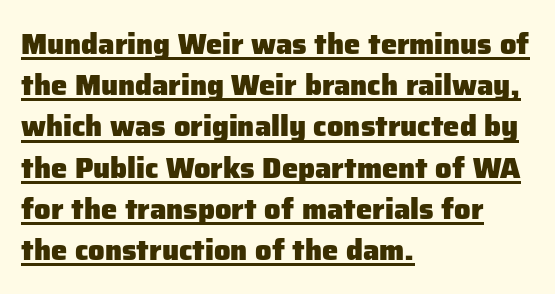
The image shows 29 px heavy sans-serif type, upright; set left-aligned, normal line spacing (1.42x), normal letter spacing, underlined; low stroke contrast and a medium x-height.
